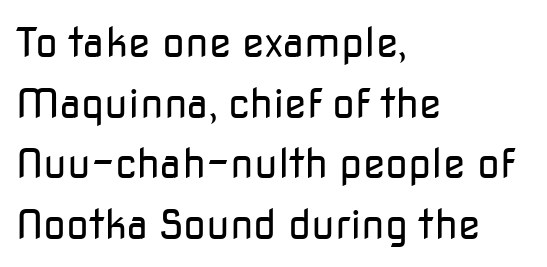
Has an underline been added? It has not. Does the copy run flush right? No — it runs flush left. Do the characters align in a grid? No, the font is proportional. The gaps between neighbouring characters are ordinary and unremarkable. Unlike italic type, these characters show no tilt at all. Think standard paragraph weight, or any step lighter than that.
